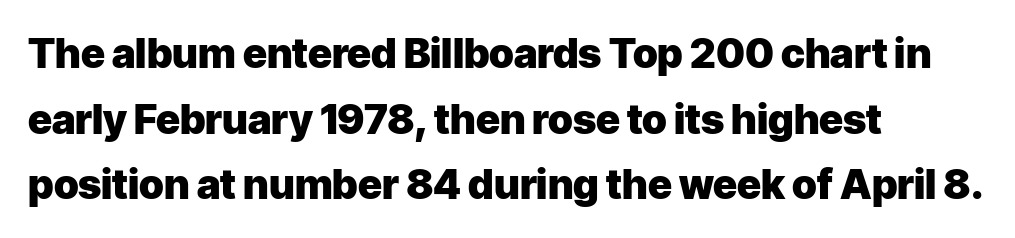
Q: Is the text bold? A: Yes.
Q: Is the text italic (slanted)? A: No, it is upright.
Q: Is the typeface a serif or a sans-serif typeface? A: Sans-serif.
Q: Is the text underlined? A: No.
Q: How is the paragraph aligned? A: Left-aligned.
Q: Is the spacing between letters normal or unusually wide? A: Normal.
Q: Is the spacing between lines tight, normal or loose? A: Normal.
Q: Width (condensed, normal, or wide)? A: Normal.
Q: Stroke contrast? A: Low.
Q: x-height? A: Medium.
Q: Monospaced? A: No.
